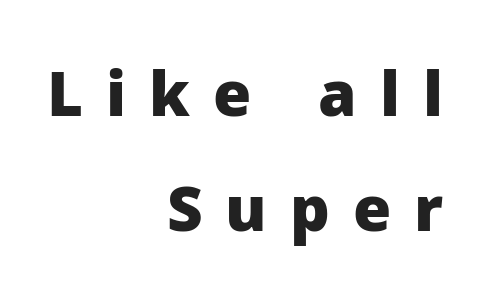
Q: Is the text bold? A: Yes.
Q: Is the text italic (slanted)? A: No, it is upright.
Q: Is the typeface a serif or a sans-serif typeface? A: Sans-serif.
Q: Is the text underlined? A: No.
Q: How is the paragraph aligned? A: Right-aligned.
Q: Is the spacing between letters normal or unusually wide? A: Unusually wide.
Q: Width (condensed, normal, or wide)? A: Normal.
Q: Stroke contrast? A: Low.
Q: x-height? A: Medium.
Q: Monospaced? A: No.
